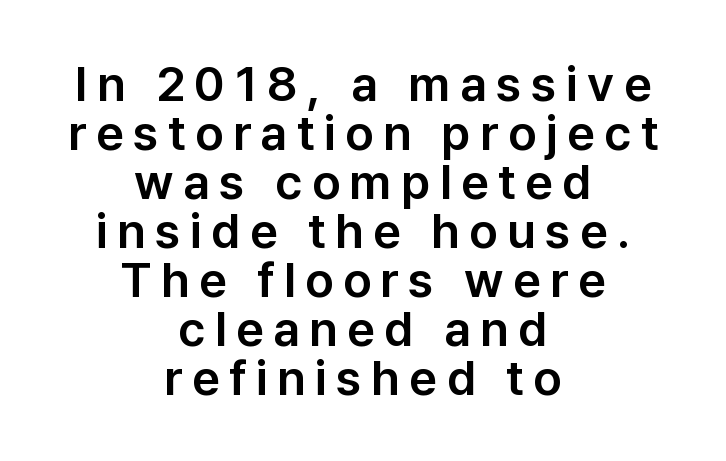
The image shows 49 px sans-serif type, upright; set centered, tight line spacing (1.0x), not underlined; low stroke contrast and a medium x-height.
